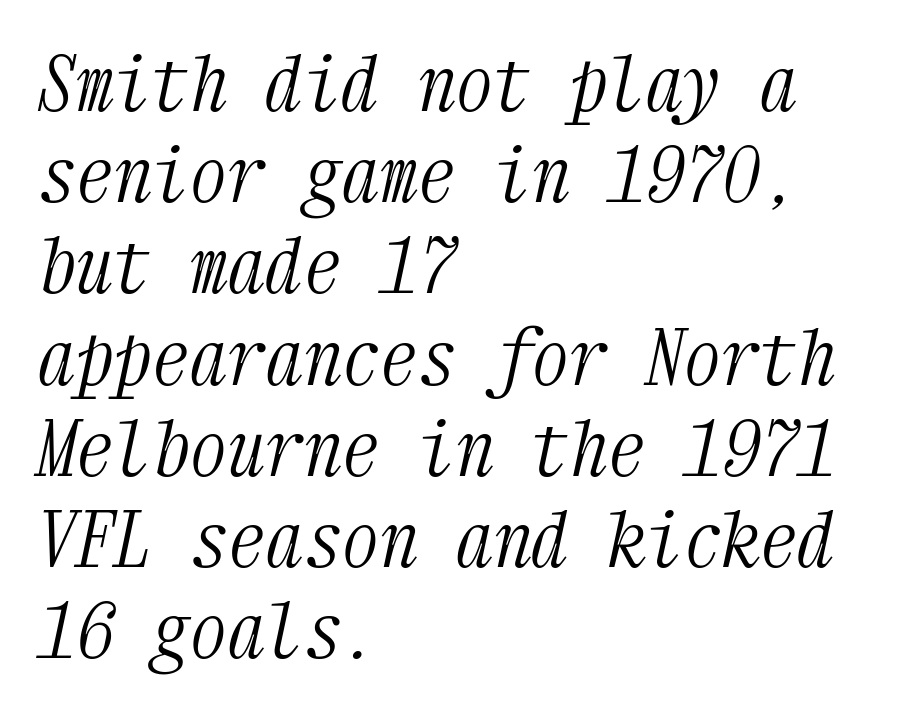
{"serif": "yes", "italic": "yes", "lean": "right", "slant_degrees": 12, "bold": "no", "weight": "light", "width": "condensed", "stroke_contrast": "medium", "x_height": "medium", "monospaced": "yes", "underline": "no", "align": "left", "line_spacing_ratio": 1.2, "letter_spacing": "normal", "letter_spacing_em": 0.0, "glyph_px": 76}
